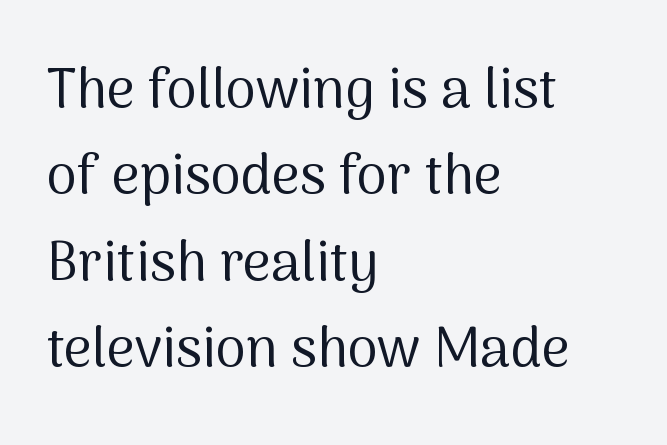
{"serif": "no", "italic": "no", "bold": "no", "weight": "regular", "width": "normal", "stroke_contrast": "medium", "x_height": "medium", "monospaced": "no", "underline": "no", "align": "left", "line_spacing": "normal", "line_spacing_ratio": 1.57, "letter_spacing": "normal", "letter_spacing_em": 0.0, "glyph_px": 55}
